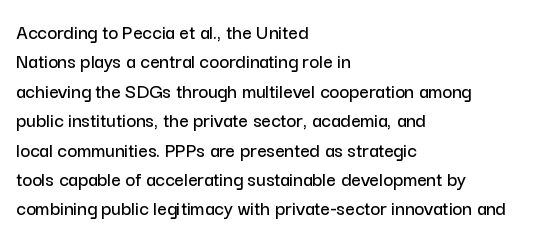
Q: Is the text italic (slanted)? A: No, it is upright.
Q: Is the text underlined? A: No.
Q: How is the paragraph aligned? A: Left-aligned.
Q: Is the spacing between letters normal or unusually wide? A: Normal.
Q: Is the spacing between lines tight, normal or loose? A: Normal.
